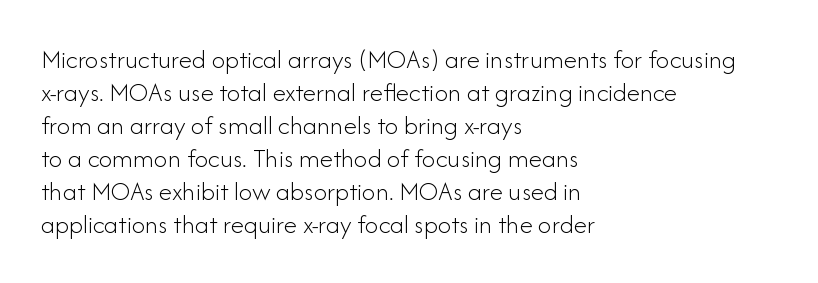
{"italic": "no", "bold": "no", "underline": "no", "align": "left", "line_spacing_ratio": 1.22, "letter_spacing": "normal", "letter_spacing_em": 0.0, "glyph_px": 27}
